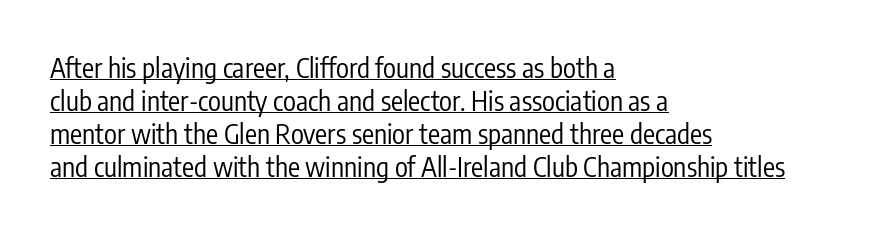
If you drew a line through each stem, it would be perfectly vertical. Spacing between characters is what you'd get straight out of the box. This reads as an unemphasized weight, regular at the heaviest. The paragraph shown leans on its left margin. The glyphs are accompanied by a horizontal stroke just below them.
